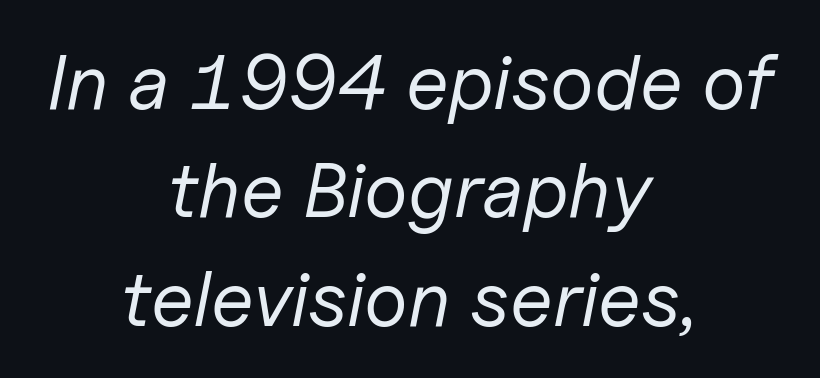
Only glyphs here, with clear space below each row. Does the leading feel generous? No, just average. Where is the straight margin? There isn't one; the lines are centered. Vertical stems look standard width or narrower in stroke. The letters are slanted; this is an italic face. Note the varied advance widths — an 'i' is clearly narrower than an 'm'.
